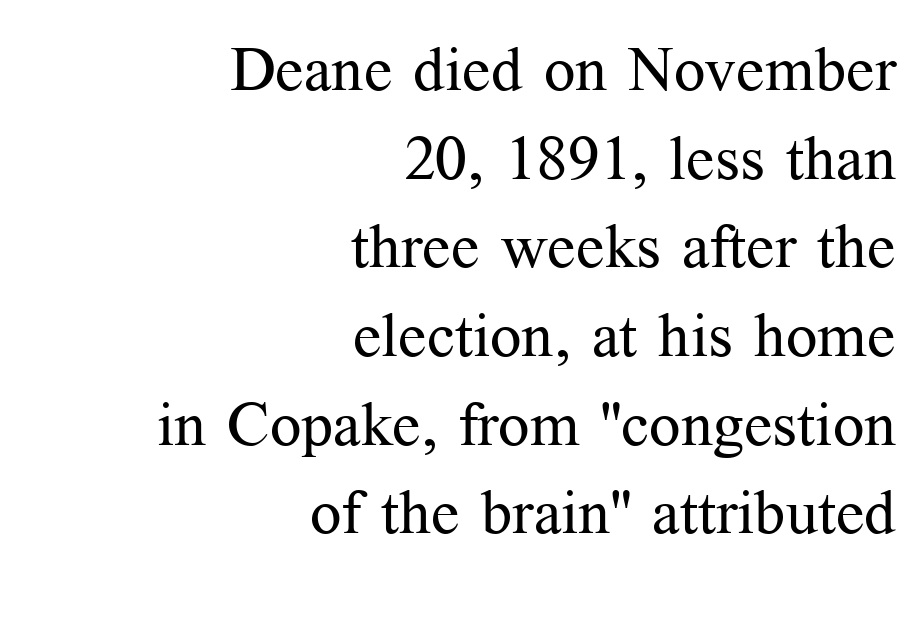
This is the regular roman posture of the typeface. Each line ends at the same right margin while the left side varies. The words here are not underlined. Spacing verdict: proportional, widths tailored to each character.
